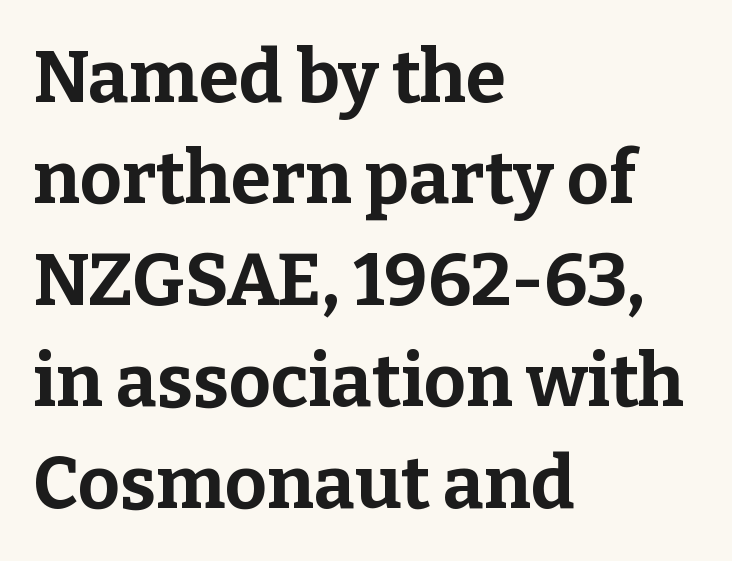
The image shows 73 px bold serif type, upright; set left-aligned, normal line spacing (1.39x), normal letter spacing, not underlined; low stroke contrast and a medium x-height.
